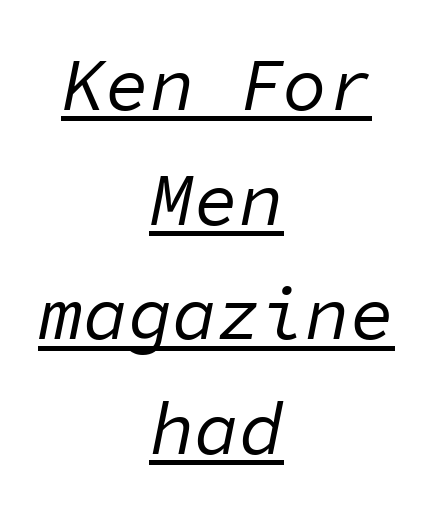
Q: Is the text bold? A: No.
Q: Is the text italic (slanted)? A: Yes, it leans right by about 11 degrees.
Q: Is the text underlined? A: Yes.
Q: How is the paragraph aligned? A: Centered.
Q: Is the spacing between letters normal or unusually wide? A: Normal.
Q: Is the spacing between lines tight, normal or loose? A: Normal.
Q: Width (condensed, normal, or wide)? A: Normal.
Q: Stroke contrast? A: Low.
Q: x-height? A: Medium.
Q: Monospaced? A: Yes.
